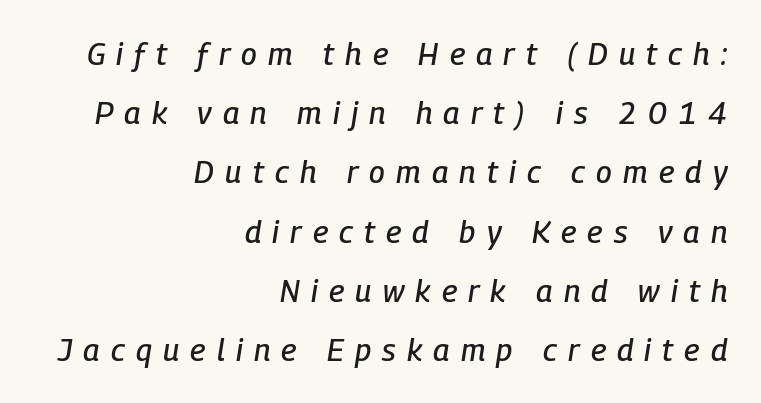
{"italic": "yes", "lean": "right", "slant_degrees": 9, "width": "condensed", "stroke_contrast": "low", "x_height": "medium", "monospaced": "no", "underline": "no", "align": "right", "line_spacing": "loose", "line_spacing_ratio": 1.91, "letter_spacing": "wide", "letter_spacing_em": 0.36, "glyph_px": 31}
